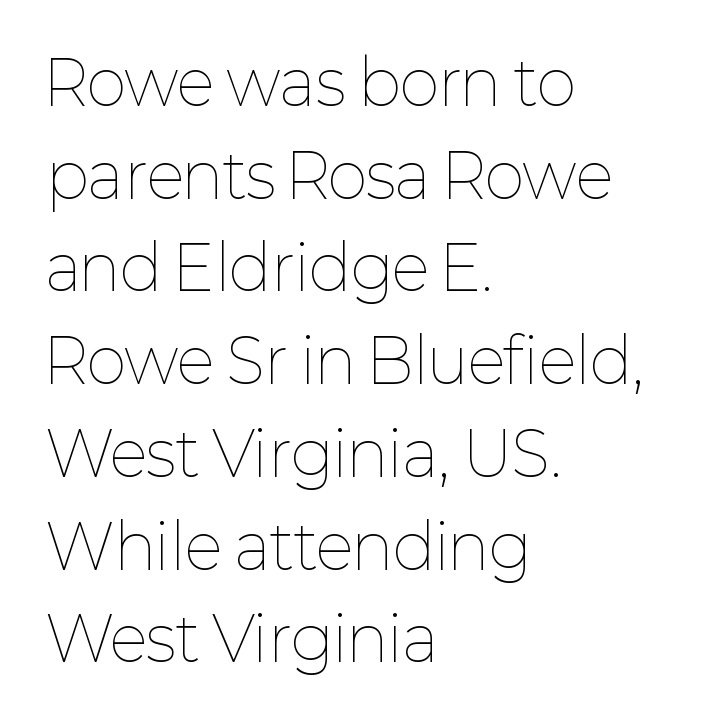
{"italic": "no", "bold": "no", "weight": "thin", "width": "normal", "stroke_contrast": "low", "x_height": "medium", "monospaced": "no", "underline": "no", "align": "left", "line_spacing": "normal", "line_spacing_ratio": 1.52, "letter_spacing": "normal", "letter_spacing_em": 0.0, "glyph_px": 61}
